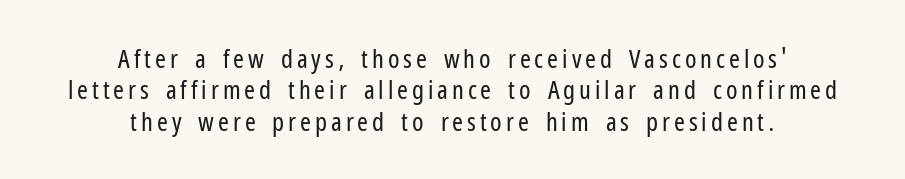
The image shows 26 px text type, upright; set centered, line spacing 1.21x, not underlined.
